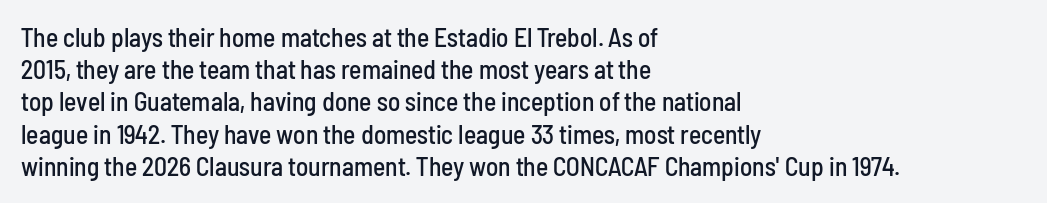
{"italic": "no", "underline": "no", "align": "left", "line_spacing_ratio": 1.24, "letter_spacing": "normal", "letter_spacing_em": 0.0, "glyph_px": 26}
